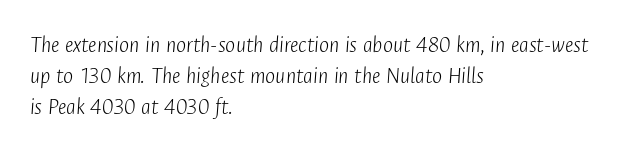
The letters are slanted; this is an italic face. The strokes are not fattened; the text isn't bold. Honestly, the row spacing looks completely unremarkable. One-word summary of the alignment: left. The glyphs are unaccompanied by any horizontal stroke below them.
